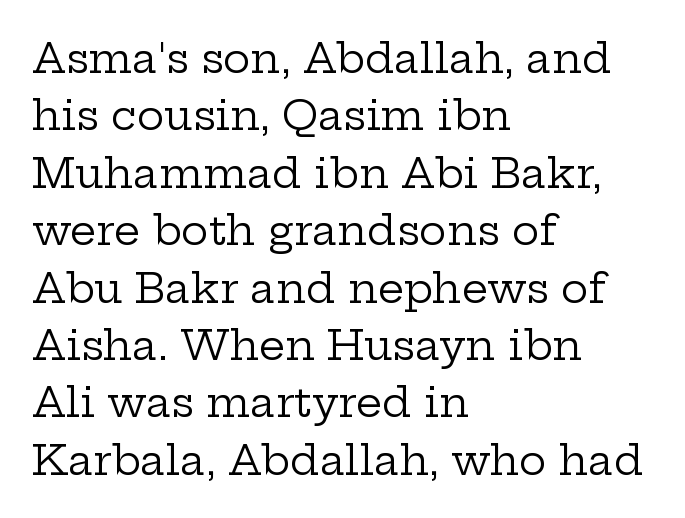
Notice how the stems are strictly vertical — no italics here. On a weight scale, this lands at 450 or below. Is there much room between lines? A standard amount, neither cramped nor airy. Descenders hang freely into open space. The face used here is seriffed, in the tradition of book romans.
